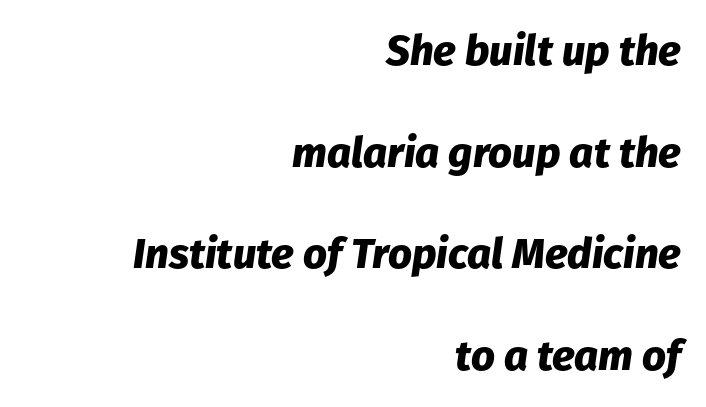
The passage shown has conventional tracking throughout. A great deal of white space separates one row of letters from the next. Posture: slanted. Glance below the letters and you will spot only blank space.
